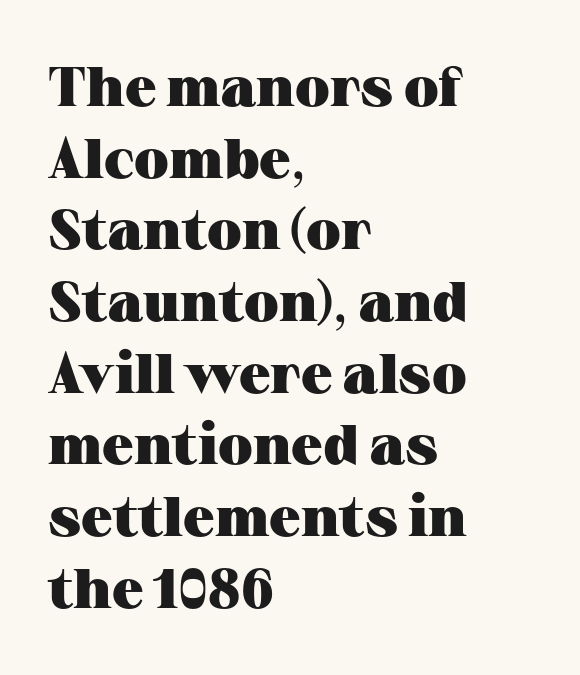
Compared with a centered layout, this one pins lines to the left instead. Here the glyphs are tracked normally, forming tight word shapes. Typographically, this falls in the serif category. Set as a true bold cut, around the 700 mark. The words here are not underlined.
